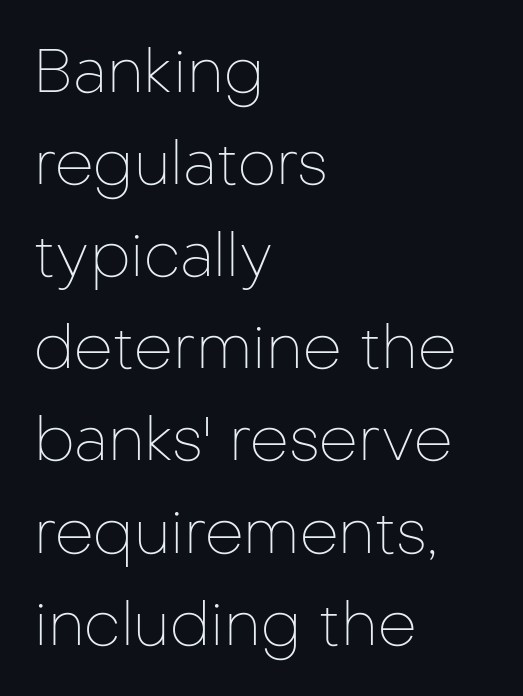
Successive baselines arrive at the customary interval. Notice how the stems are strictly vertical — no italics here. No feet cap the strokes, marking this as sans-serif type. The lines are quadded left.
